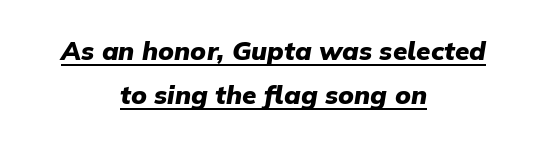
Characters follow at the spacing the type designer built in. The vertical gap from one line to the next is medium. The characters look thick and weighty, a clear bold. Casual observation: everything's sitting right in the middle.
